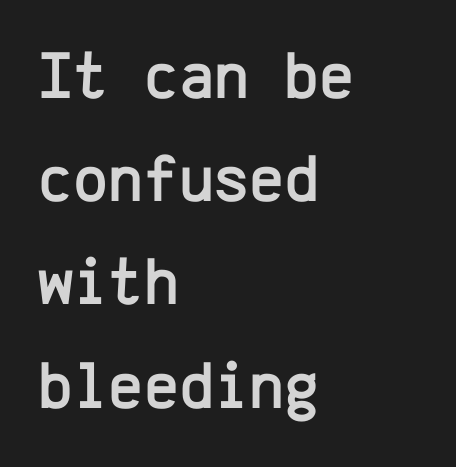
{"serif": "no", "italic": "no", "width": "normal", "stroke_contrast": "low", "x_height": "medium", "monospaced": "yes", "underline": "no", "align": "left", "line_spacing": "normal", "line_spacing_ratio": 1.54, "letter_spacing": "normal", "letter_spacing_em": 0.0, "glyph_px": 67}
